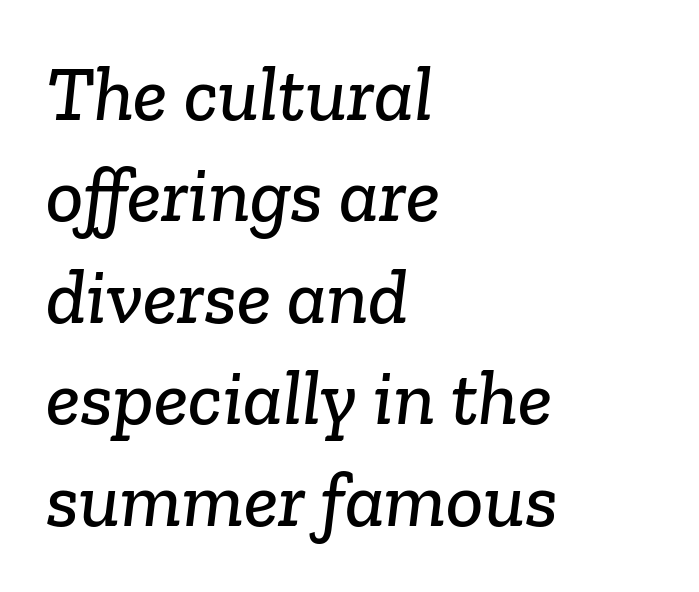
The image shows 78 px serif type; set left-aligned, normal line spacing (1.3x), normal letter spacing, not underlined; low stroke contrast and a medium x-height.
